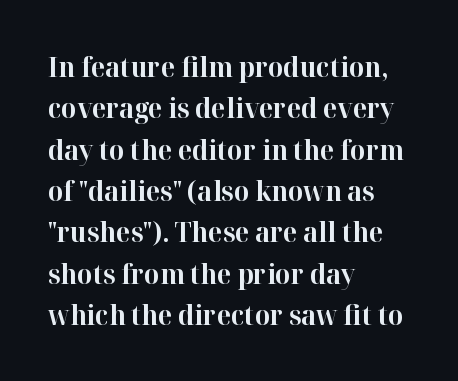
This block has exactly the height ordinary leading produces. The letterforms sit shoulder to shoulder at normal distance. On the weight axis this lands at bold, roughly 700. Line beginnings align vertically; line endings do not. A roman cut, with each character standing at attention.
